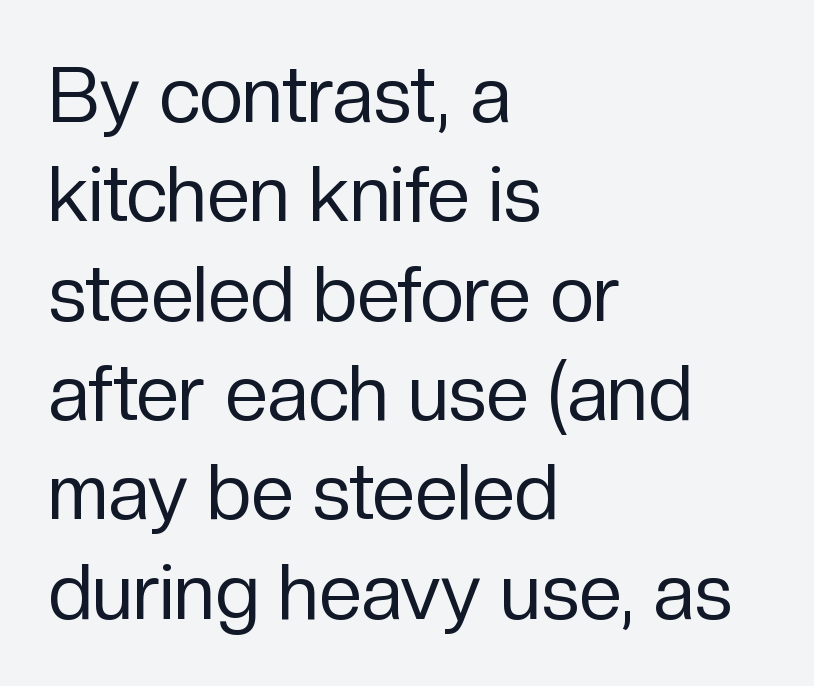
The image shows 77 px regular-weight sans-serif type, upright; set left-aligned, normal line spacing (1.29x), normal letter spacing, not underlined; low stroke contrast and a medium x-height.
